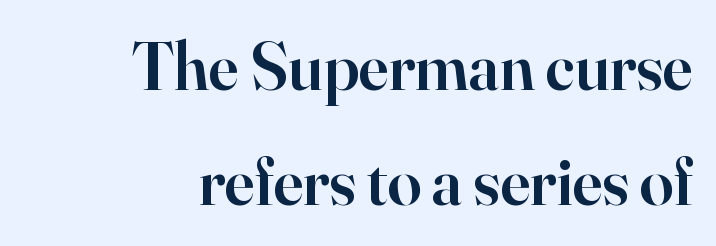
Q: Is the text bold? A: Semi-bold.
Q: Is the text italic (slanted)? A: No, it is upright.
Q: Is the typeface a serif or a sans-serif typeface? A: Serif.
Q: Is the text underlined? A: No.
Q: How is the paragraph aligned? A: Right-aligned.
Q: Is the spacing between letters normal or unusually wide? A: Normal.
Q: Is the spacing between lines tight, normal or loose? A: Normal.
Q: Width (condensed, normal, or wide)? A: Normal.
Q: Stroke contrast? A: High.
Q: x-height? A: Small.
Q: Monospaced? A: No.
